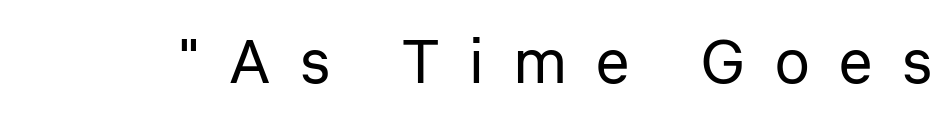
{"serif": "no", "italic": "no", "bold": "no", "weight": "regular", "width": "normal", "stroke_contrast": "low", "x_height": "medium", "monospaced": "no", "underline": "no", "letter_spacing": "wide", "letter_spacing_em": 0.48, "glyph_px": 62}
